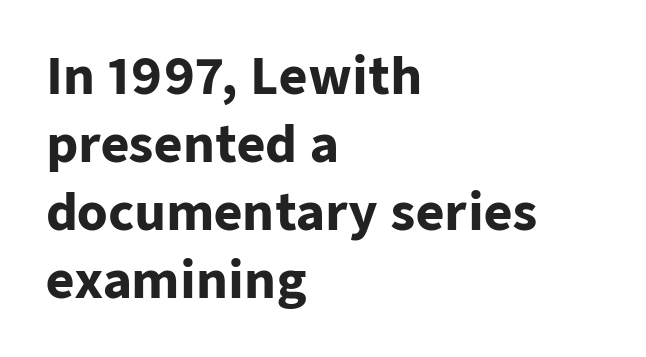
The image shows 49 px heavy sans-serif type, upright; set left-aligned, normal line spacing (1.39x), normal letter spacing, not underlined; low stroke contrast and a medium x-height.
